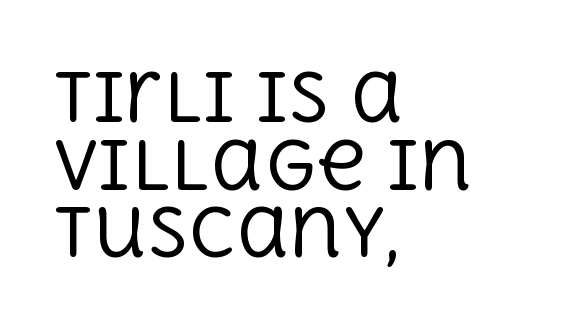
The image shows 67 px regular-weight serif type, upright; set left-aligned, tight line spacing (1.01x), normal letter spacing, not underlined; a large x-height.
